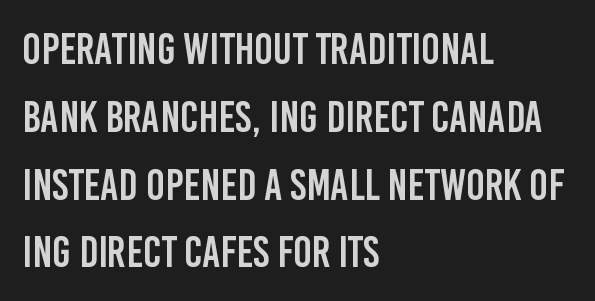
{"serif": "no", "italic": "no", "width": "condensed", "stroke_contrast": "low", "x_height": "large", "monospaced": "no", "underline": "no", "align": "left", "line_spacing": "normal", "line_spacing_ratio": 1.54, "letter_spacing": "normal", "letter_spacing_em": 0.0, "glyph_px": 44}
